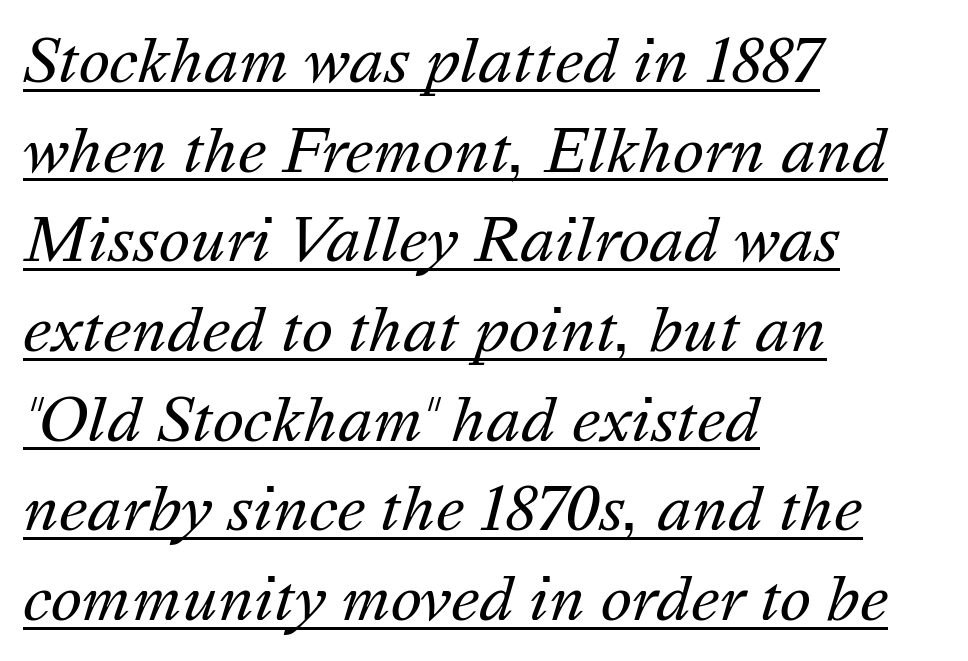
Q: Is the text bold? A: No.
Q: Is the text italic (slanted)? A: Yes, it leans right by about 16 degrees.
Q: Is the text underlined? A: Yes.
Q: How is the paragraph aligned? A: Left-aligned.
Q: Is the spacing between letters normal or unusually wide? A: Normal.
Q: Is the spacing between lines tight, normal or loose? A: Normal.
Q: Width (condensed, normal, or wide)? A: Normal.
Q: Stroke contrast? A: Medium.
Q: x-height? A: Medium.
Q: Monospaced? A: No.
